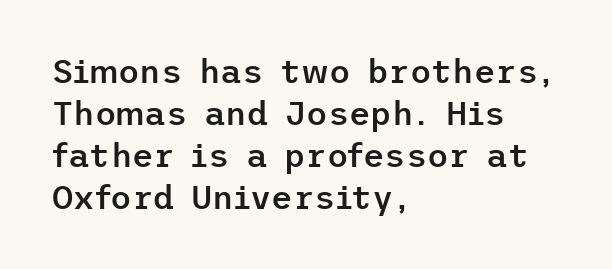
Q: Is the text bold? A: Semi-bold.
Q: Is the text italic (slanted)? A: No, it is upright.
Q: Is the typeface a serif or a sans-serif typeface? A: Sans-serif.
Q: Is the text underlined? A: No.
Q: How is the paragraph aligned? A: Left-aligned.
Q: Is the spacing between letters normal or unusually wide? A: Normal.
Q: Is the spacing between lines tight, normal or loose? A: Normal.
Q: Width (condensed, normal, or wide)? A: Normal.
Q: Stroke contrast? A: Low.
Q: x-height? A: Medium.
